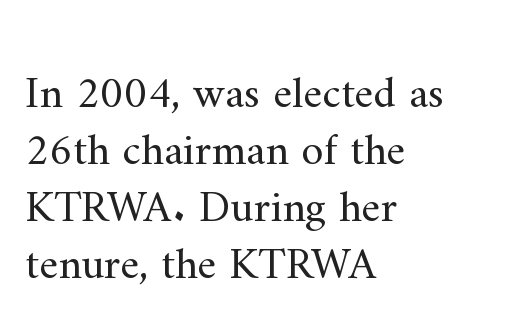
{"serif": "yes", "italic": "no", "bold": "no", "weight": "regular", "width": "normal", "stroke_contrast": "medium", "x_height": "small", "monospaced": "no", "underline": "no", "align": "left", "line_spacing": "normal", "line_spacing_ratio": 1.27, "letter_spacing": "normal", "letter_spacing_em": 0.0, "glyph_px": 45}
